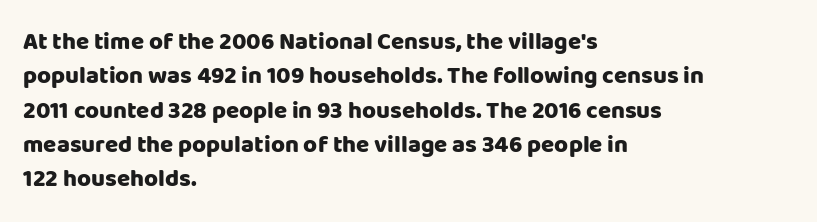
The passage shown is emphatically bold. The space directly below the letters is spotless. Italic? Not at all — the glyphs are vertical. The block of text has a typical density, with ordinary space between rows.
